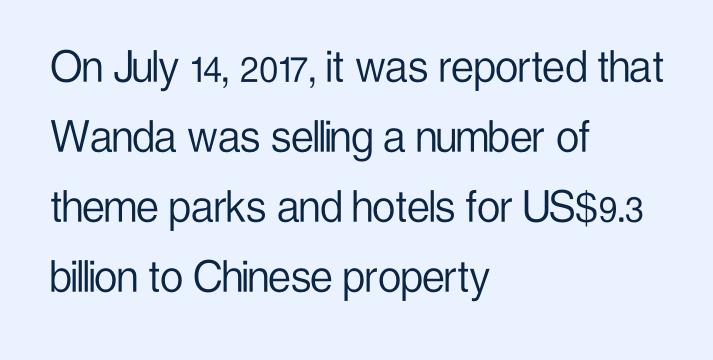
Only glyphs here, with clear space below each row. Students, note that the glyphs here touch the page at normal intervals. The line-height multiplier appears to be the usual default. The font's upright variant was chosen for this text. The rendering shows plain stroke endings on the letterforms — a sans-serif design. Weight: in the light-to-regular range.
